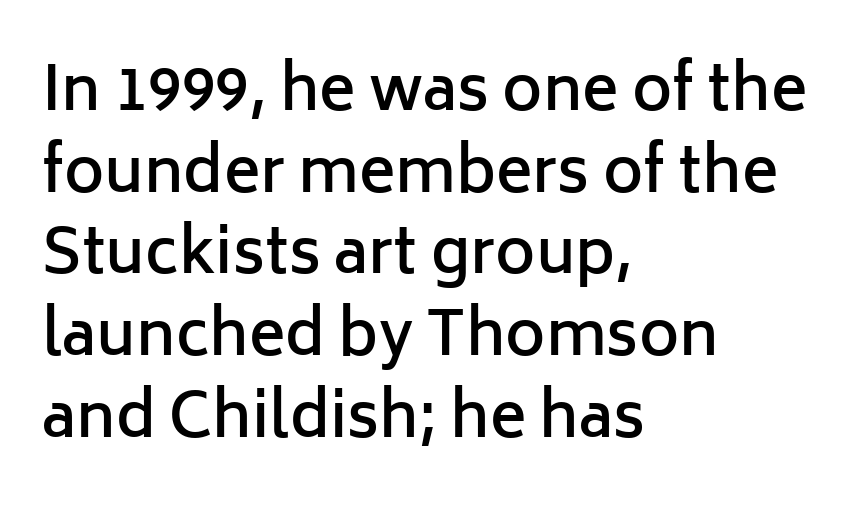
This rendering features lettering with no underline. Does the type have serifs? No, each stem ends abruptly. Do the characters align in a grid? No, the font is proportional. Posture: vertical.
